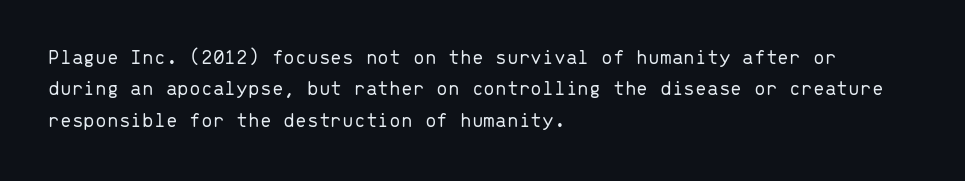
{"italic": "no", "bold": "no", "underline": "no", "align": "left", "line_spacing": "normal", "line_spacing_ratio": 1.5, "letter_spacing": "normal", "letter_spacing_em": 0.0, "glyph_px": 21}
